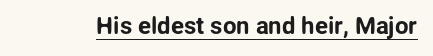
The image shows 24 px text type, upright; set normal letter spacing, underlined.
